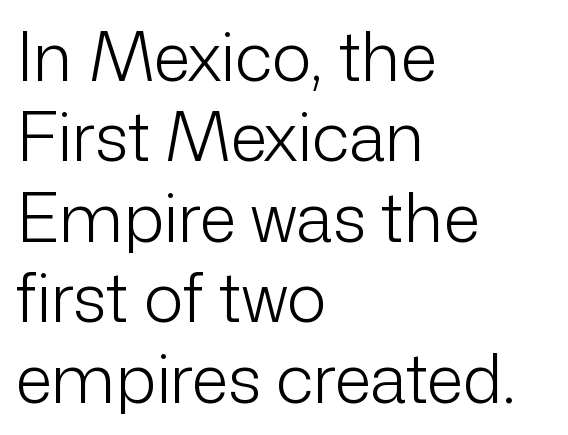
How are the letters spaced? Ordinarily, with no added tracking. The characters display no serif detailing; their extremities are plain. The string is rendered with underlining switched off. Unlike italic type, these characters show no tilt at all. The rendering uses natural spacing where letterforms have individual widths.
